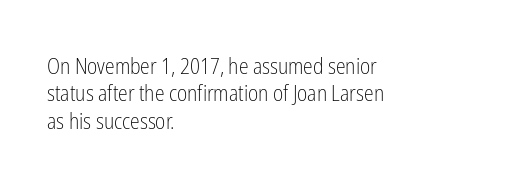
Rendered with straight, roman letterforms. Weight: not bold — regular or lighter. Words appear dense and cohesive because spacing is normal. Horizontal alignment here is leftward, the default for most running prose. A clean baseline with only descenders dipping below it.
